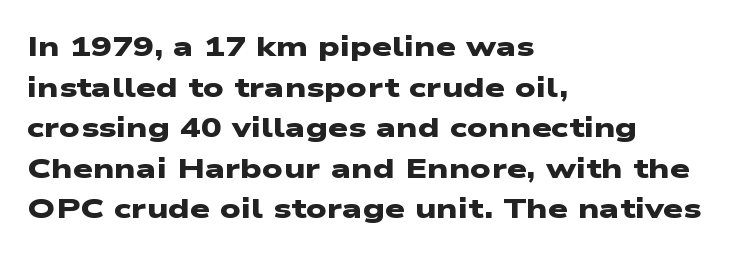
Q: Is the text bold? A: Yes.
Q: Is the typeface a serif or a sans-serif typeface? A: Sans-serif.
Q: Is the text underlined? A: No.
Q: How is the paragraph aligned? A: Left-aligned.
Q: Is the spacing between letters normal or unusually wide? A: Normal.
Q: Is the spacing between lines tight, normal or loose? A: Normal.
Q: Width (condensed, normal, or wide)? A: Wide.
Q: Stroke contrast? A: Low.
Q: x-height? A: Medium.
Q: Monospaced? A: No.
